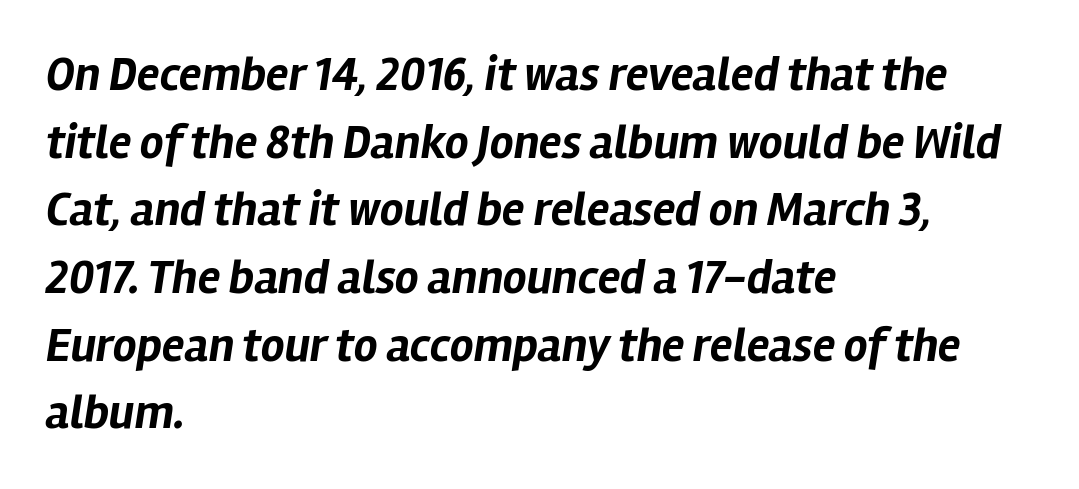
Each letter keeps its own natural width here, so spacing adapts to shape. The specimen reads as italic at a glance. Teacher's note: observe the even left margin — that is flush-left alignment. The face used here has the dense, thick strokes of a bold. The passage shown has conventional tracking throughout.
